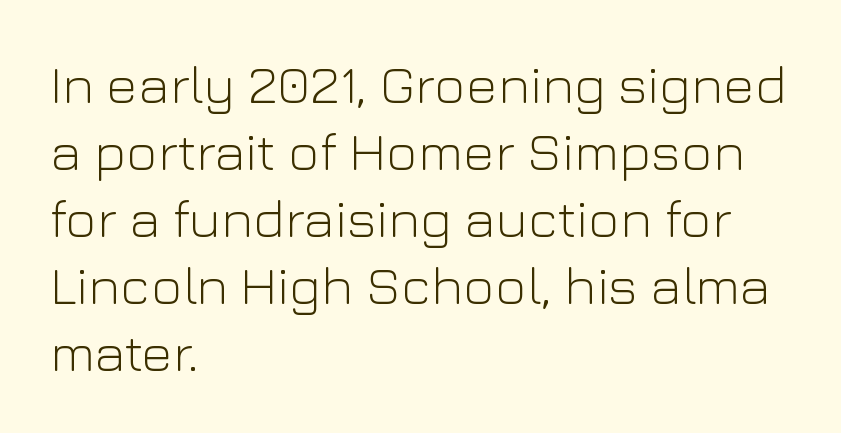
The image shows 54 px light sans-serif type, upright; set left-aligned, line spacing 1.24x, normal letter spacing, not underlined; low stroke contrast and a medium x-height.
